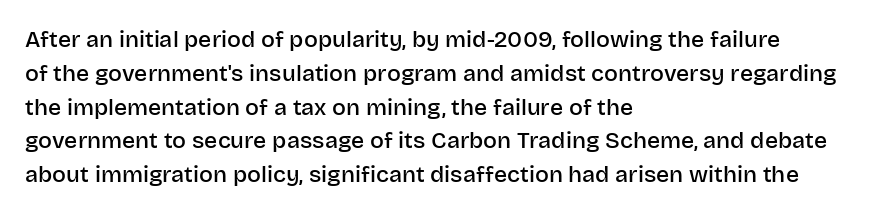
{"italic": "no", "bold": "semi", "underline": "no", "align": "left", "line_spacing": "normal", "line_spacing_ratio": 1.47, "letter_spacing": "normal", "letter_spacing_em": 0.0, "glyph_px": 23}
